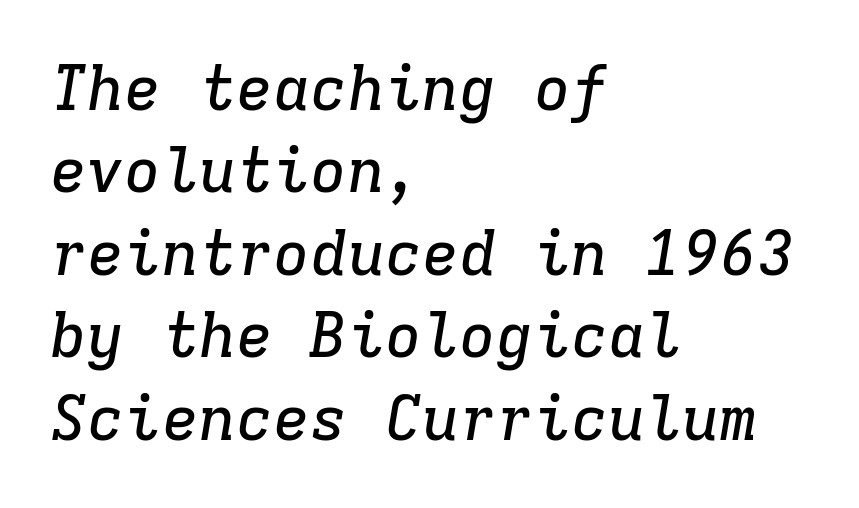
Q: Is the text italic (slanted)? A: Yes, it leans right by about 9 degrees.
Q: Is the typeface a serif or a sans-serif typeface? A: Serif.
Q: Is the text underlined? A: No.
Q: How is the paragraph aligned? A: Left-aligned.
Q: Is the spacing between letters normal or unusually wide? A: Normal.
Q: Is the spacing between lines tight, normal or loose? A: Normal.
Q: Width (condensed, normal, or wide)? A: Normal.
Q: Stroke contrast? A: Low.
Q: x-height? A: Medium.
Q: Monospaced? A: Yes.
